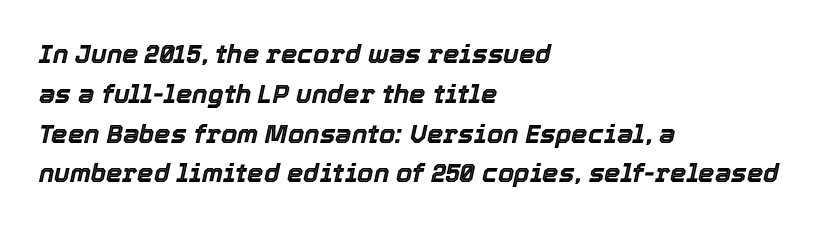
{"italic": "yes", "lean": "right", "slant_degrees": 12, "underline": "no", "align": "left", "line_spacing": "normal", "line_spacing_ratio": 1.53, "letter_spacing": "normal", "letter_spacing_em": 0.0, "glyph_px": 26}
